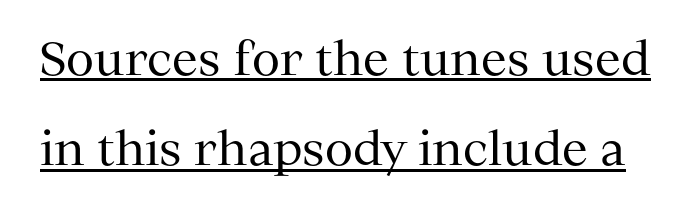
The image shows 46 px regular-weight serif type, upright; set loose line spacing (1.96x), normal letter spacing, underlined; medium stroke contrast and a medium x-height.
